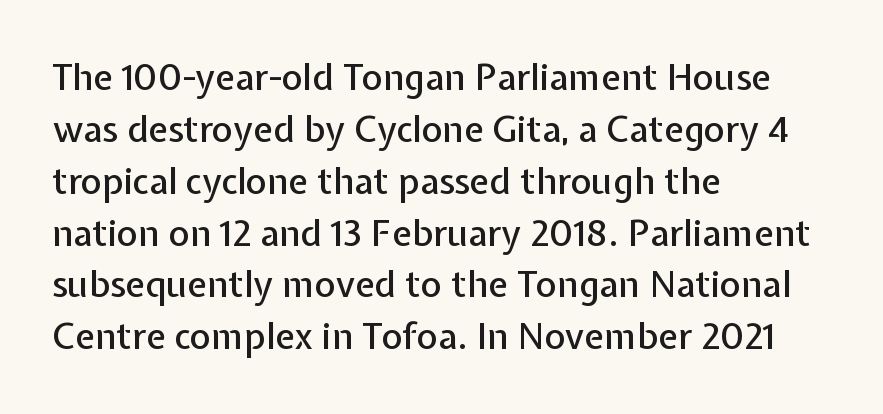
The image shows 36 px sans-serif type, upright; set left-aligned, normal line spacing (1.44x), normal letter spacing, not underlined; low stroke contrast and a medium x-height.
